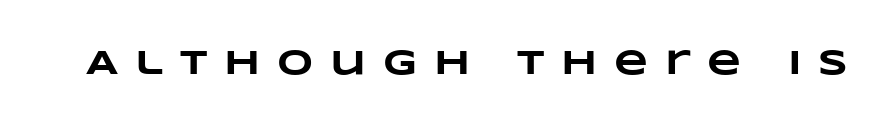
Q: Is the text bold? A: Yes.
Q: Is the text underlined? A: No.
Q: Is the spacing between letters normal or unusually wide? A: Unusually wide.
Q: Width (condensed, normal, or wide)? A: Wide.
Q: Stroke contrast? A: Low.
Q: x-height? A: Large.
Q: Monospaced? A: No.
